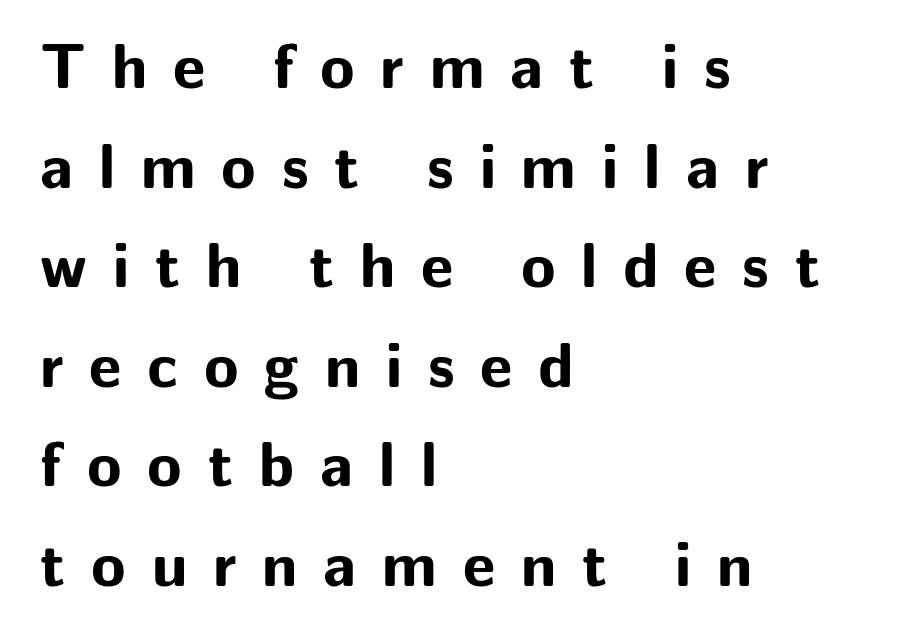
Serif or sans? Sans — the stroke terminals are bare. The rendering uses natural spacing where letterforms have individual widths. The tracking reads as deliberately expanded to a designer's eye. The designer left line spacing at the default. Heft: maximum for text — a bold. Casual observation: everything's shoved over to the left.
